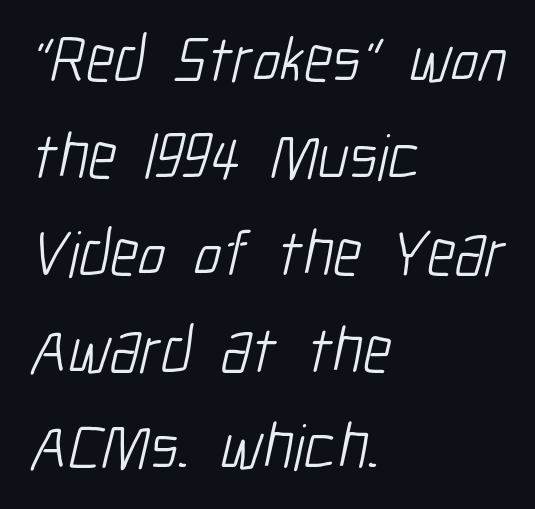
Q: Is the text bold? A: No.
Q: Is the typeface a serif or a sans-serif typeface? A: Sans-serif.
Q: Is the text underlined? A: No.
Q: How is the paragraph aligned? A: Left-aligned.
Q: Is the spacing between letters normal or unusually wide? A: Normal.
Q: Is the spacing between lines tight, normal or loose? A: Normal.
Q: Width (condensed, normal, or wide)? A: Condensed.
Q: Stroke contrast? A: Low.
Q: x-height? A: Medium.
Q: Monospaced? A: No.
